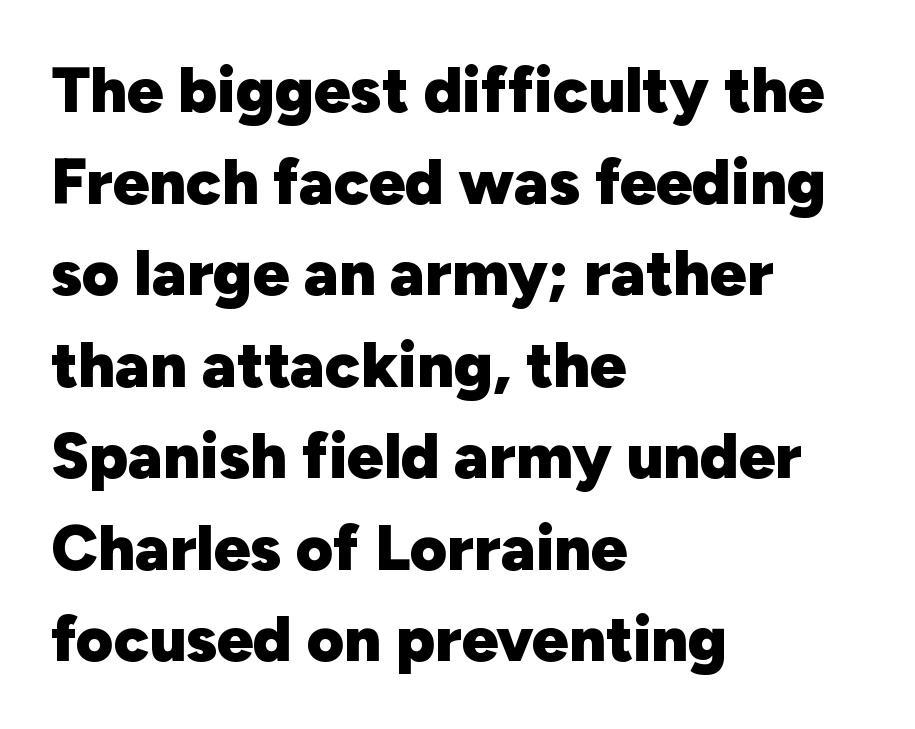
Q: Is the text bold? A: Yes.
Q: Is the text italic (slanted)? A: No, it is upright.
Q: Is the typeface a serif or a sans-serif typeface? A: Sans-serif.
Q: Is the text underlined? A: No.
Q: How is the paragraph aligned? A: Left-aligned.
Q: Is the spacing between letters normal or unusually wide? A: Normal.
Q: Is the spacing between lines tight, normal or loose? A: Normal.
Q: Width (condensed, normal, or wide)? A: Normal.
Q: Stroke contrast? A: Low.
Q: x-height? A: Medium.
Q: Monospaced? A: No.
